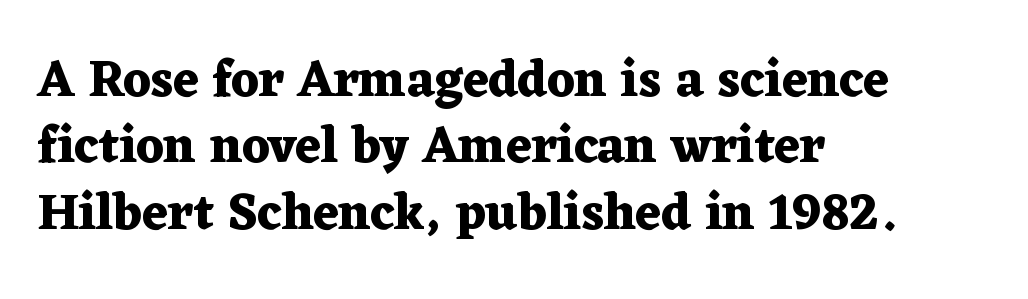
Strong, thick strokes mark this as bold type. The passage shown is typed in a proportional face where columns would drift. Horizontal alignment here is leftward, the default for most running prose. Nothing unusual about the tracking: characters are spaced as the font intends. Honestly, the row spacing looks completely unremarkable.
